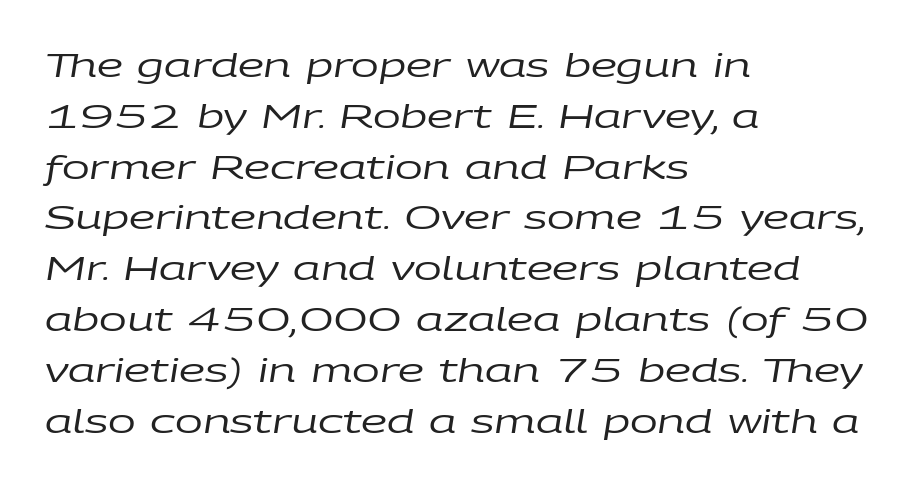
Q: Is the text bold? A: No.
Q: Is the text italic (slanted)? A: Yes, it leans right by about 9 degrees.
Q: Is the text underlined? A: No.
Q: How is the paragraph aligned? A: Left-aligned.
Q: Is the spacing between letters normal or unusually wide? A: Normal.
Q: Is the spacing between lines tight, normal or loose? A: Normal.
Q: Width (condensed, normal, or wide)? A: Wide.
Q: Stroke contrast? A: Low.
Q: x-height? A: Large.
Q: Monospaced? A: No.
